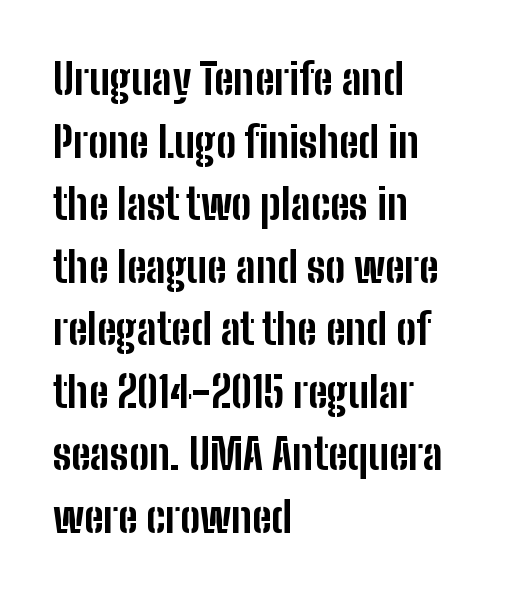
{"serif": "no", "italic": "no", "bold": "yes", "weight": "bold", "width": "condensed", "stroke_contrast": "low", "x_height": "medium", "monospaced": "no", "underline": "no", "align": "left", "line_spacing": "normal", "line_spacing_ratio": 1.49, "letter_spacing": "normal", "letter_spacing_em": 0.0, "glyph_px": 42}
